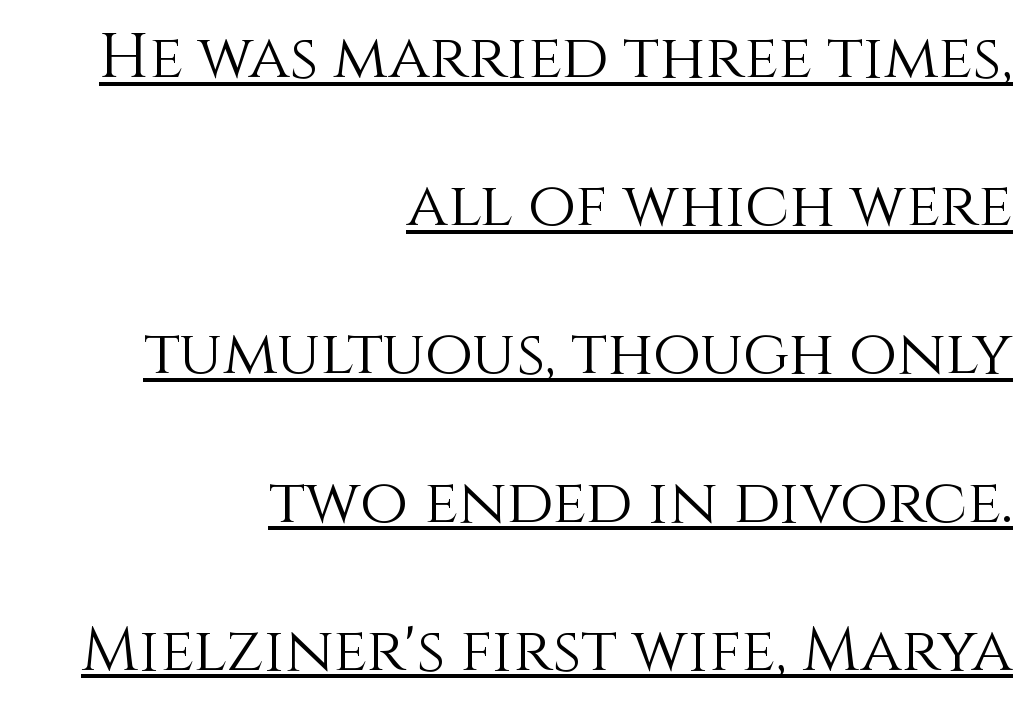
The letters advance in unequal steps, a hallmark of proportional type. The weight would be labelled regular, book, light, or lighter still. Compared with undecorated copy, this sample adds a rule below the words. Leading is clearly above the norm, producing a sparse column.
